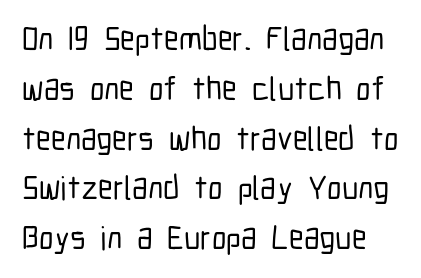
{"serif": "no", "italic": "no", "width": "condensed", "stroke_contrast": "low", "x_height": "medium", "monospaced": "no", "underline": "no", "line_spacing": "normal", "line_spacing_ratio": 1.51, "letter_spacing": "normal", "letter_spacing_em": 0.0, "glyph_px": 33}
